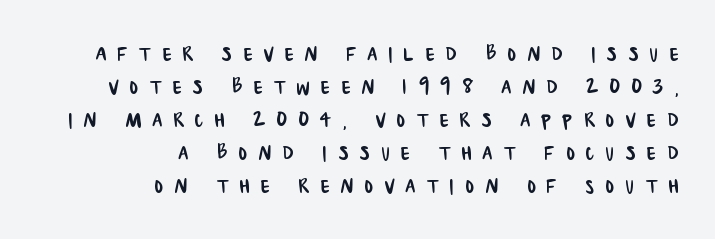
{"underline": "no", "align": "right", "line_spacing": "normal", "line_spacing_ratio": 1.27, "letter_spacing": "wide", "letter_spacing_em": 0.43, "glyph_px": 26}
